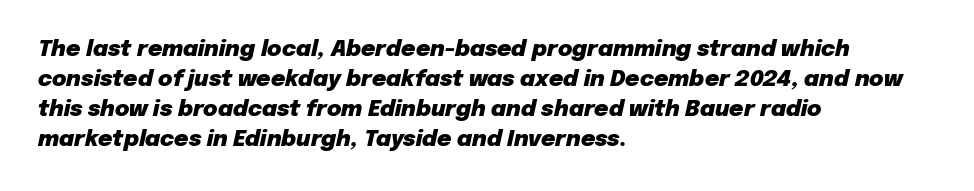
{"italic": "yes", "lean": "right", "slant_degrees": 12, "bold": "yes", "underline": "no", "align": "left", "line_spacing": "normal", "line_spacing_ratio": 1.37, "letter_spacing": "normal", "letter_spacing_em": 0.0, "glyph_px": 22}
